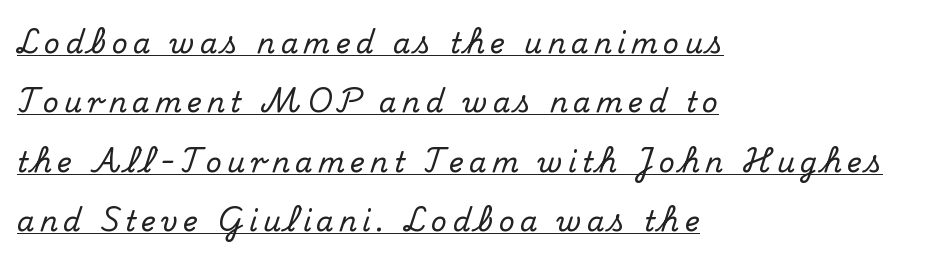
{"serif": "yes", "width": "normal", "stroke_contrast": "medium", "x_height": "small", "monospaced": "no", "underline": "yes", "align": "left", "line_spacing": "loose", "line_spacing_ratio": 2.12, "glyph_px": 28}
